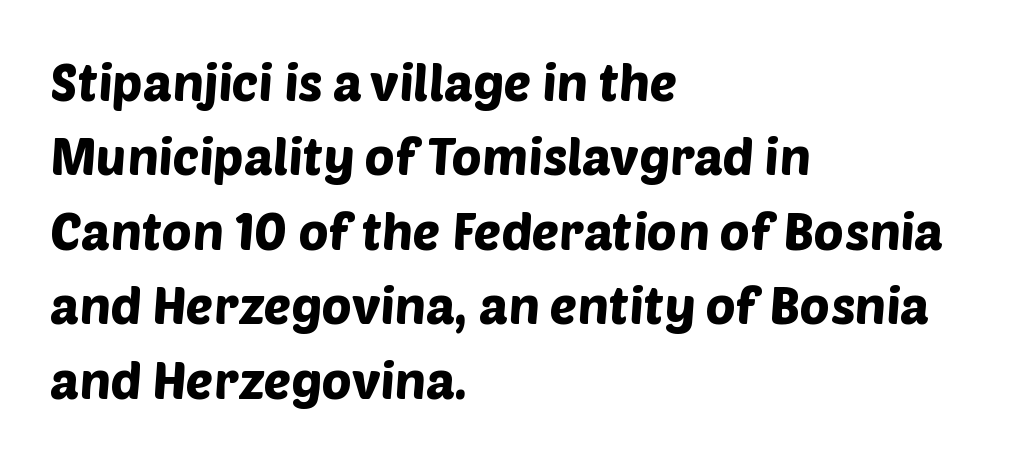
The image shows 51 px sans-serif type; set left-aligned, normal line spacing (1.46x), normal letter spacing, not underlined; low stroke contrast and a large x-height.
